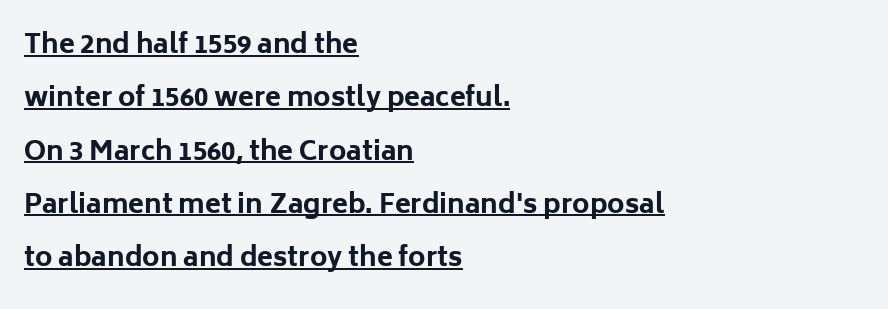
Q: Is the text bold? A: Yes.
Q: Is the text italic (slanted)? A: No, it is upright.
Q: Is the text underlined? A: Yes.
Q: How is the paragraph aligned? A: Left-aligned.
Q: Is the spacing between letters normal or unusually wide? A: Normal.
Q: Is the spacing between lines tight, normal or loose? A: Loose.
